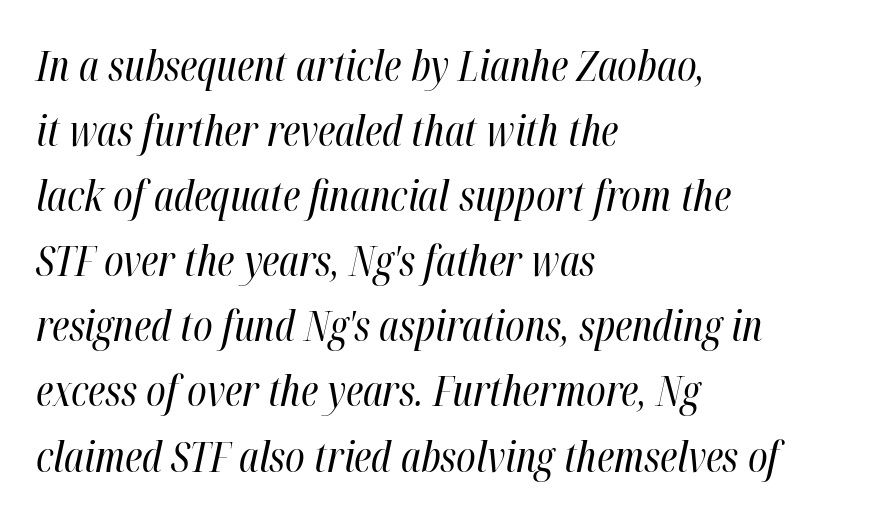
Q: Is the text bold? A: No.
Q: Is the text italic (slanted)? A: Yes, it leans right by about 12 degrees.
Q: Is the text underlined? A: No.
Q: How is the paragraph aligned? A: Left-aligned.
Q: Is the spacing between letters normal or unusually wide? A: Normal.
Q: Is the spacing between lines tight, normal or loose? A: Normal.
Q: Width (condensed, normal, or wide)? A: Condensed.
Q: Stroke contrast? A: High.
Q: x-height? A: Medium.
Q: Monospaced? A: No.
